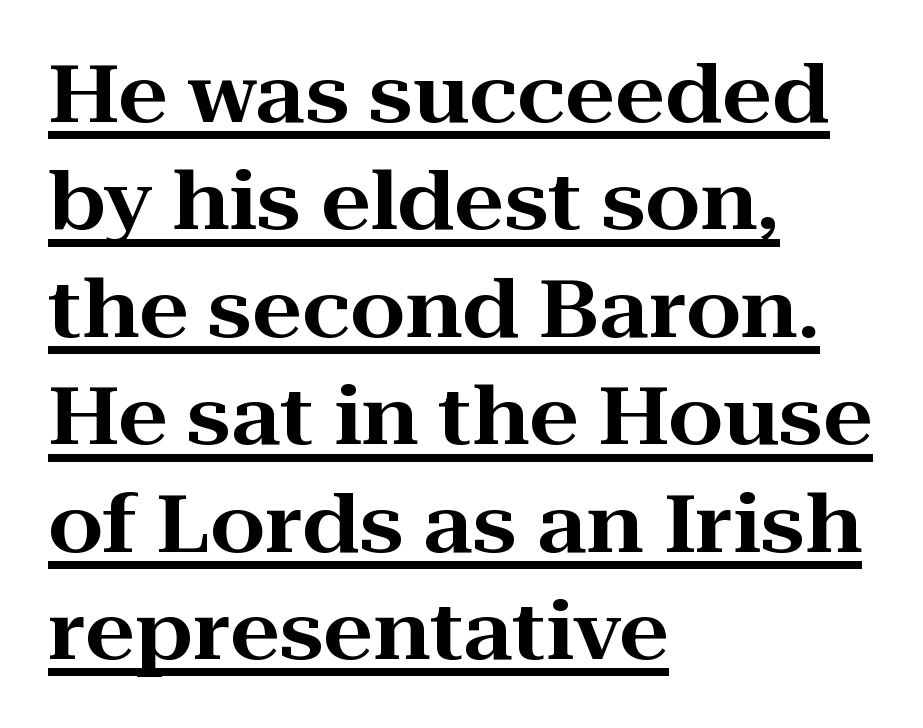
Normally led — the rows are evenly, conventionally spaced. The rendering uses the underline text-decoration. A typesetter would call this proportional, since set widths differ per character. The line texture is even and compact thanks to regular tracking. Ordinary non-slanted type is in use.
